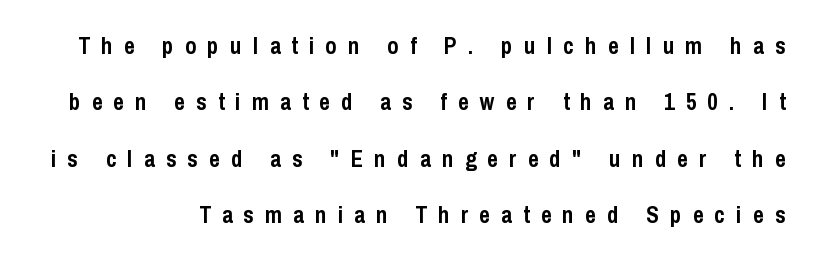
The image shows 23 px bold type, upright; set loose line spacing (2.45x), unusually wide letter spacing (+0.49 em), not underlined.
